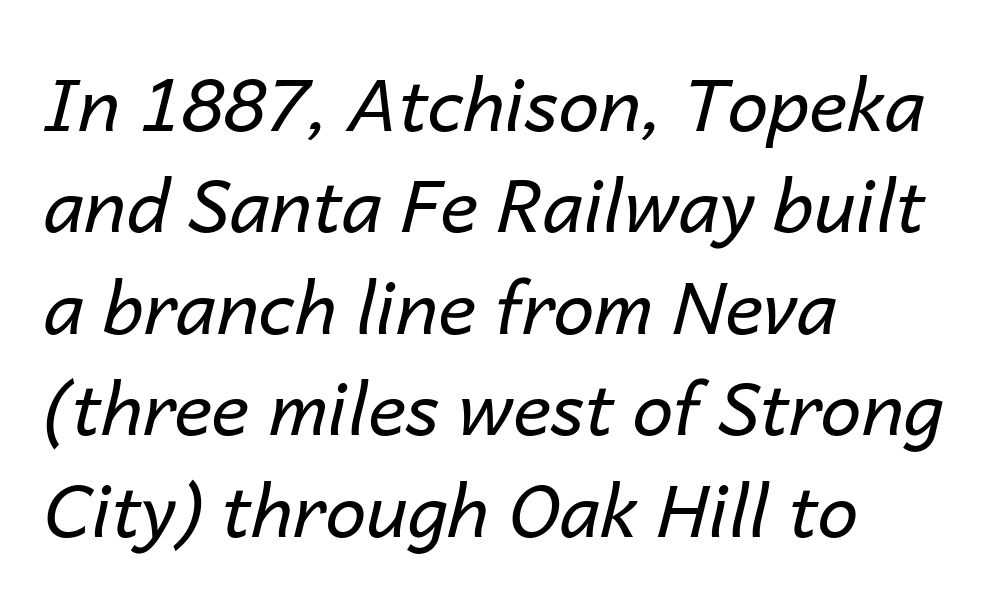
Ink coverage per letter is moderate at most. Just letters on the line, the space beneath them empty. Note the varied advance widths — an 'i' is clearly narrower than an 'm'. The passage is arranged the way most books set body copy — flush left. This sample uses plain, unmodified letter spacing.
